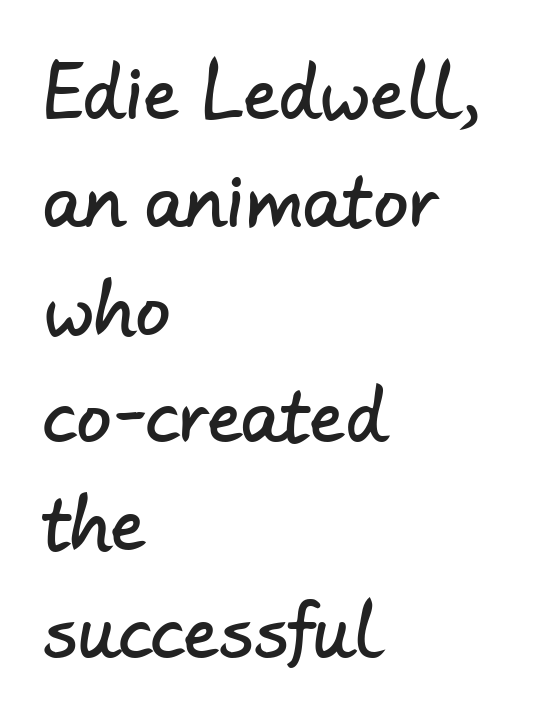
Q: Is the typeface a serif or a sans-serif typeface? A: Sans-serif.
Q: Is the text underlined? A: No.
Q: How is the paragraph aligned? A: Left-aligned.
Q: Is the spacing between letters normal or unusually wide? A: Normal.
Q: Is the spacing between lines tight, normal or loose? A: Normal.
Q: Width (condensed, normal, or wide)? A: Normal.
Q: Stroke contrast? A: Low.
Q: x-height? A: Small.
Q: Monospaced? A: No.
